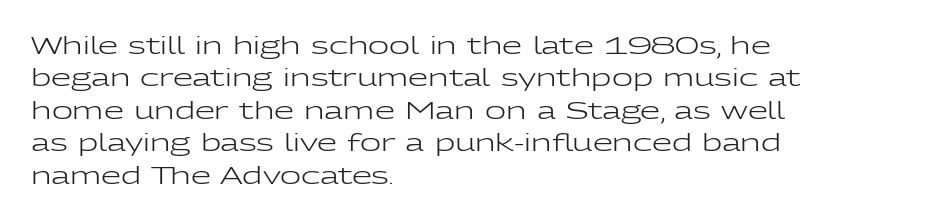
Q: Is the text bold? A: No.
Q: Is the text italic (slanted)? A: No, it is upright.
Q: Is the text underlined? A: No.
Q: How is the paragraph aligned? A: Left-aligned.
Q: Is the spacing between letters normal or unusually wide? A: Normal.
Q: Is the spacing between lines tight, normal or loose? A: Normal.
